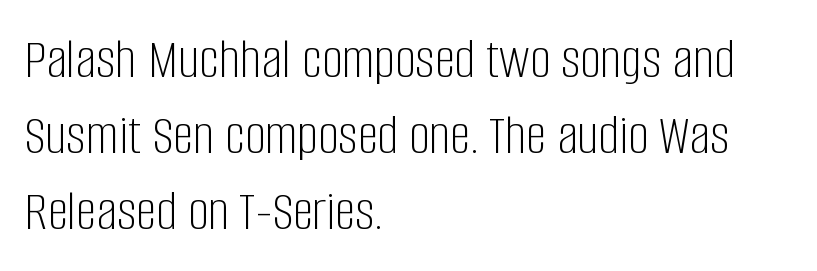
The image shows 58 px light, condensed sans-serif type, upright; set left-aligned, normal line spacing (1.31x), normal letter spacing, not underlined; low stroke contrast and a large x-height.
